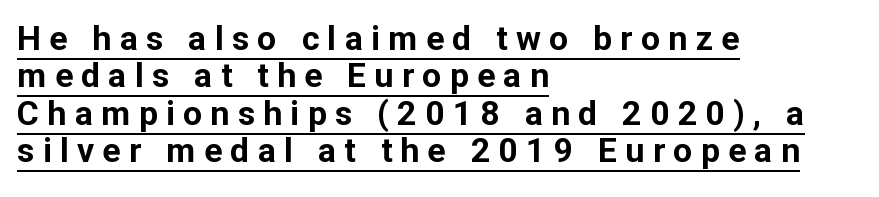
Q: Is the text bold? A: Yes.
Q: Is the text italic (slanted)? A: No, it is upright.
Q: Is the typeface a serif or a sans-serif typeface? A: Sans-serif.
Q: Is the text underlined? A: Yes.
Q: How is the paragraph aligned? A: Left-aligned.
Q: Is the spacing between letters normal or unusually wide? A: Unusually wide.
Q: Is the spacing between lines tight, normal or loose? A: Tight.
Q: Width (condensed, normal, or wide)? A: Normal.
Q: Stroke contrast? A: Low.
Q: x-height? A: Medium.
Q: Monospaced? A: No.
